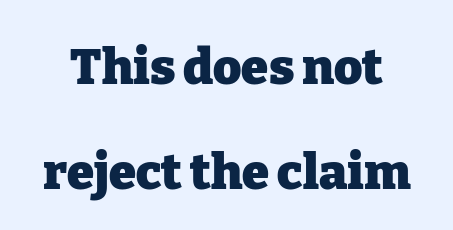
Do the characters align in a grid? No, the font is proportional. Letter spacing: default. Look at the stroke-to-counter ratio: heavy, a bold. Upright lettering throughout. You can tell from the footed stems that serif type was used. The designer dialed line spacing up above the default.
